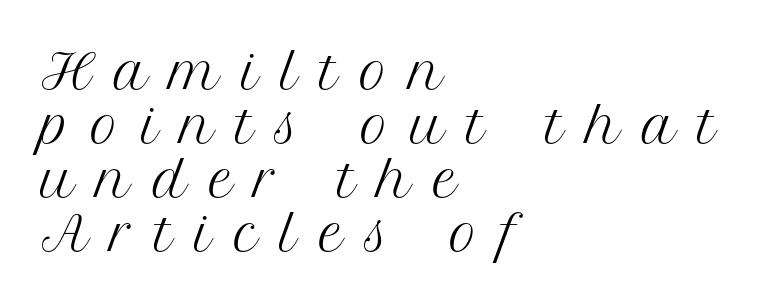
A quiet, ordinary-to-light weight characterises the typeface. These lines are composed in type with serifs. The rendering uses a small line-height, squeezing the rows. Looks like regular typesetting: each glyph gets only the width it needs.
